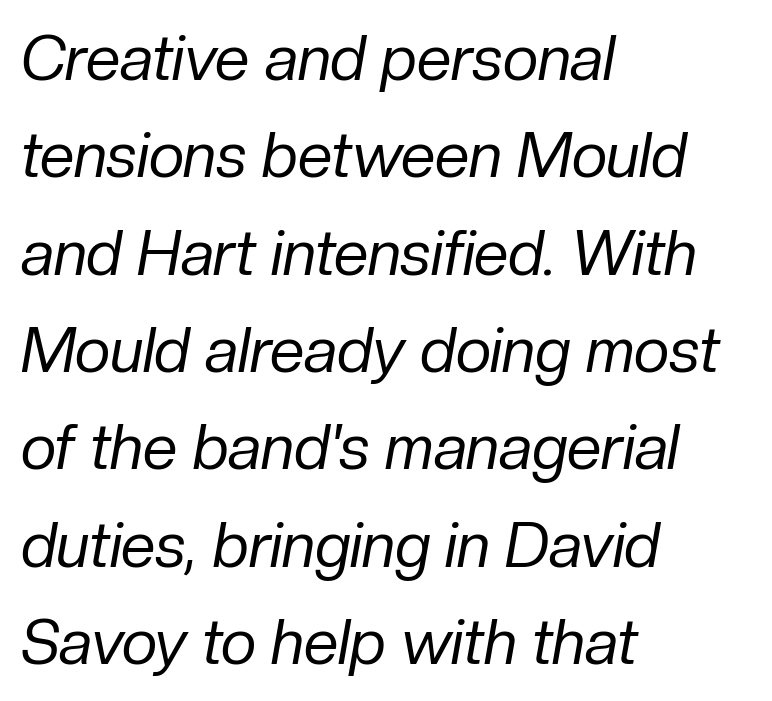
Varying glyph widths throughout — classic text-font behaviour. The face used here is rendered with its standard letterfit. Interline gaps are of average width in this sample. Unbolded letterforms with no extra heft.
